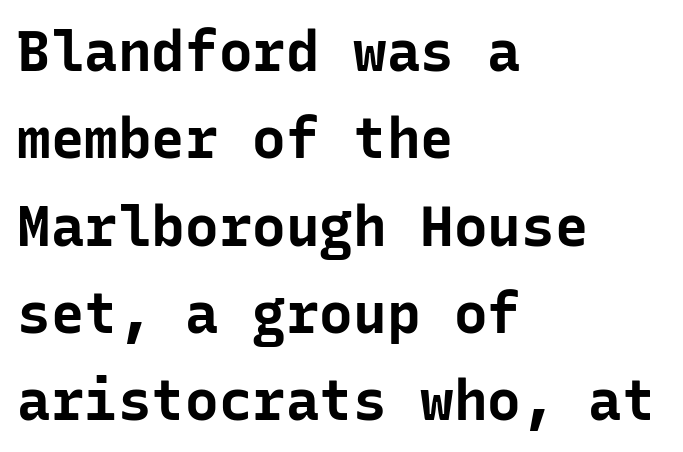
The image shows 56 px bold sans-serif type, upright, monospaced; set left-aligned, normal line spacing (1.56x), normal letter spacing, not underlined; low stroke contrast and a medium x-height.
